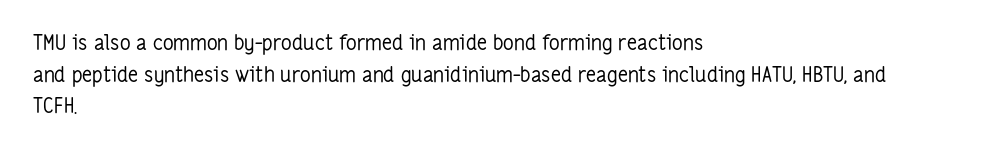
Q: Is the text bold? A: No.
Q: Is the text italic (slanted)? A: No, it is upright.
Q: Is the text underlined? A: No.
Q: How is the paragraph aligned? A: Left-aligned.
Q: Is the spacing between letters normal or unusually wide? A: Normal.
Q: Is the spacing between lines tight, normal or loose? A: Normal.
